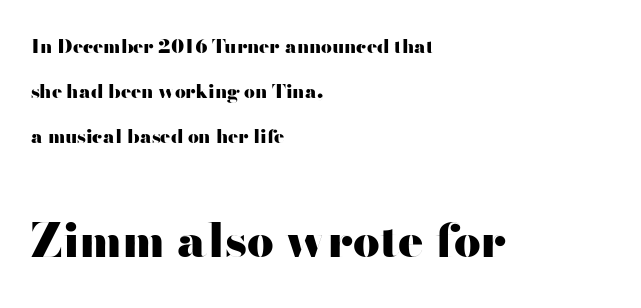
The image shows 47 px heavy, wide type, upright; set left-aligned, loose line spacing (2.38x), normal letter spacing, not underlined; the second (bottom) block is 2.47x larger; high stroke contrast and a small x-height.
